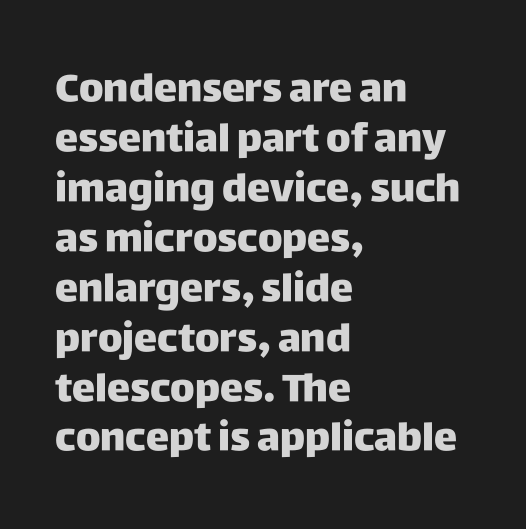
The image shows 39 px heavy sans-serif type, upright; set left-aligned, normal line spacing (1.28x), normal letter spacing, not underlined; low stroke contrast and a large x-height.
